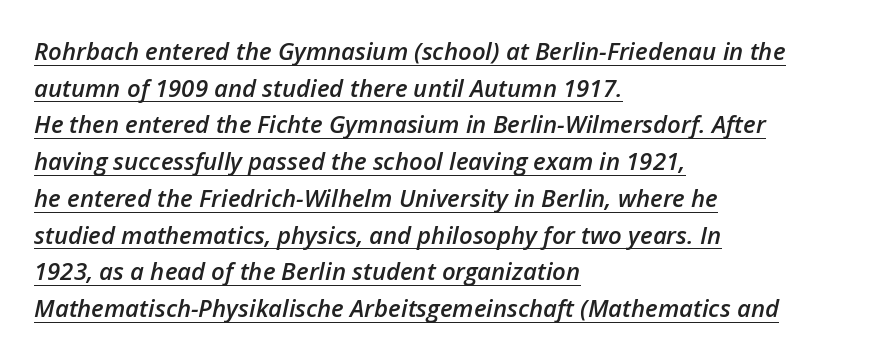
{"italic": "yes", "lean": "right", "slant_degrees": 12, "bold": "semi", "underline": "yes", "align": "left", "line_spacing": "normal", "line_spacing_ratio": 1.53, "letter_spacing": "normal", "letter_spacing_em": 0.0, "glyph_px": 24}
